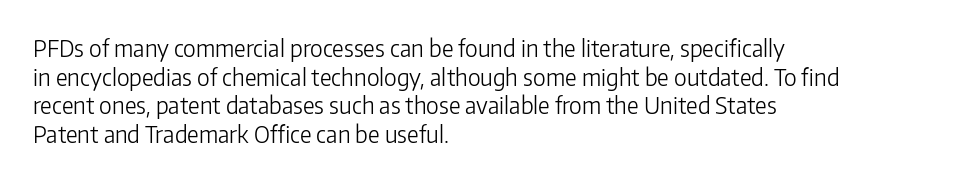
{"italic": "no", "bold": "no", "underline": "no", "align": "left", "line_spacing": "normal", "line_spacing_ratio": 1.25, "letter_spacing": "normal", "letter_spacing_em": 0.0, "glyph_px": 23}
